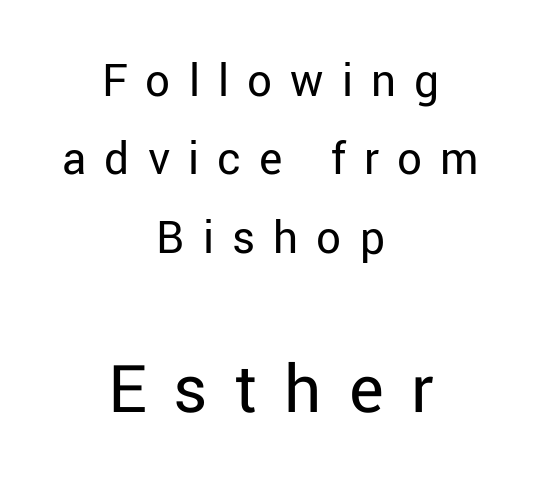
{"serif": "no", "italic": "no", "bold": "no", "weight": "regular", "width": "normal", "stroke_contrast": "low", "x_height": "medium", "monospaced": "no", "underline": "no", "align": "center", "line_spacing": "normal", "line_spacing_ratio": 1.6, "letter_spacing": "wide", "letter_spacing_em": 0.37, "larger_block": "second", "size_ratio": 1.49, "glyph_px": 73}
